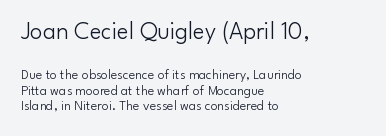
A typesetter would mark this as roman, not italic. The glyphs are unaccompanied by any horizontal stroke below them. The lines are quadded left. A quiet, ordinary-to-light weight characterises the typeface. A student would notice the top passage is typeset larger than what follows.
